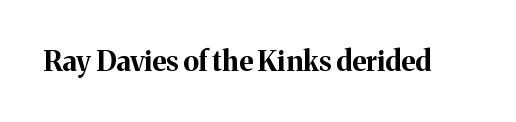
Q: Is the text bold? A: Yes.
Q: Is the text italic (slanted)? A: No, it is upright.
Q: Is the typeface a serif or a sans-serif typeface? A: Serif.
Q: Is the text underlined? A: No.
Q: Is the spacing between letters normal or unusually wide? A: Normal.
Q: Width (condensed, normal, or wide)? A: Normal.
Q: Stroke contrast? A: Medium.
Q: x-height? A: Medium.
Q: Monospaced? A: No.
